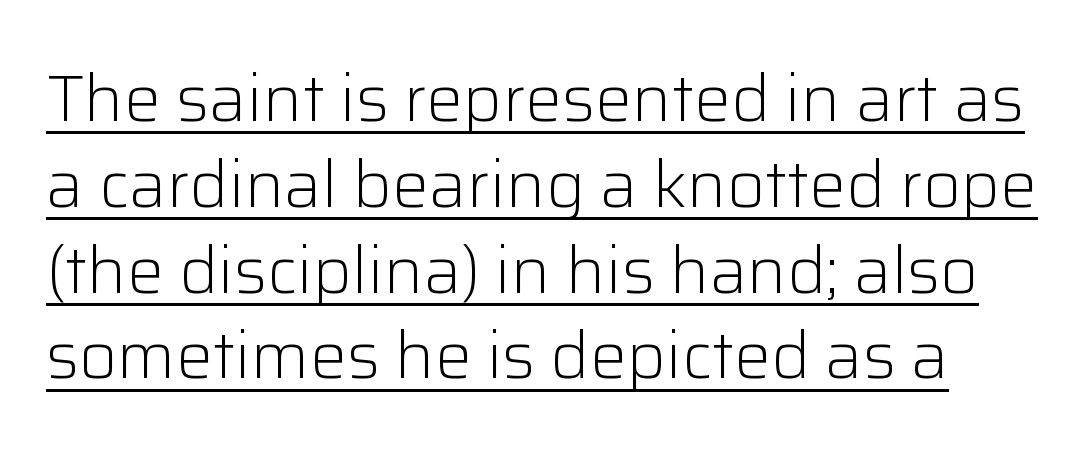
Q: Is the text bold? A: No.
Q: Is the text italic (slanted)? A: No, it is upright.
Q: Is the typeface a serif or a sans-serif typeface? A: Sans-serif.
Q: Is the text underlined? A: Yes.
Q: Is the spacing between letters normal or unusually wide? A: Normal.
Q: Is the spacing between lines tight, normal or loose? A: Normal.
Q: Width (condensed, normal, or wide)? A: Normal.
Q: Stroke contrast? A: Low.
Q: x-height? A: Medium.
Q: Monospaced? A: No.
